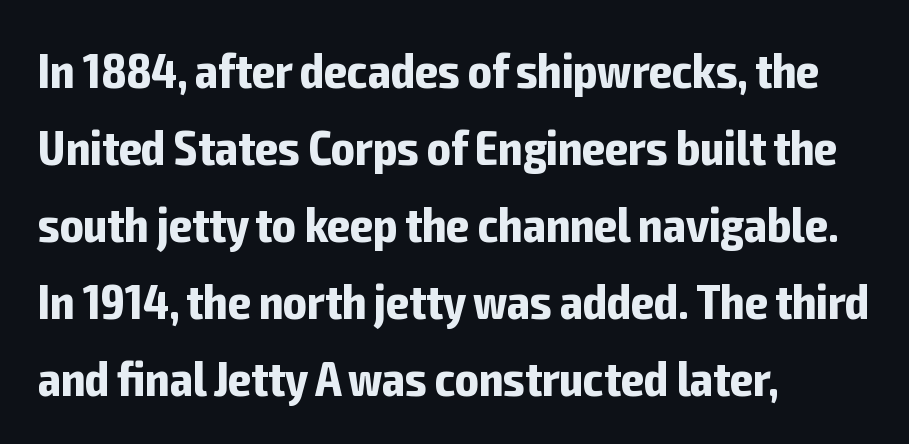
{"serif": "no", "italic": "no", "bold": "yes", "weight": "bold", "width": "condensed", "stroke_contrast": "low", "x_height": "medium", "monospaced": "no", "underline": "no", "align": "left", "line_spacing": "normal", "line_spacing_ratio": 1.57, "letter_spacing": "normal", "letter_spacing_em": 0.0, "glyph_px": 49}
